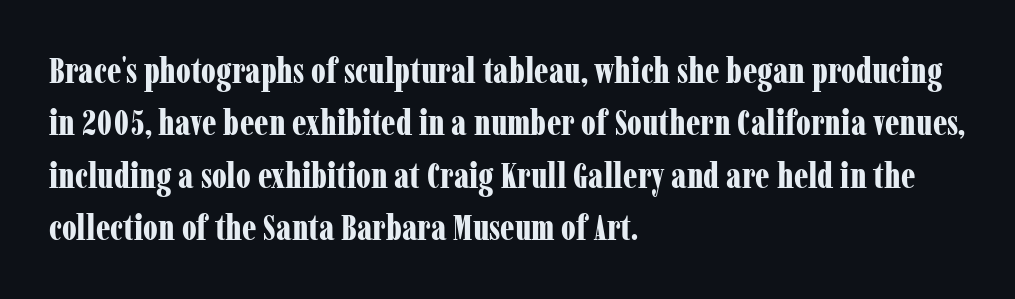
Vertical strokes here are truly vertical. Clear beneath every line of the passage. Regarding serifs, this sample has them. Here the designer chose a conventional face with non-uniform glyph widths. Honestly, the letter spacing is just normal — you wouldn't notice it.
